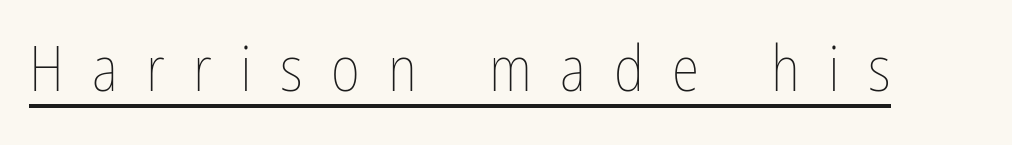
Q: Is the text bold? A: No.
Q: Is the text italic (slanted)? A: No, it is upright.
Q: Is the text underlined? A: Yes.
Q: Is the spacing between letters normal or unusually wide? A: Unusually wide.
Q: Width (condensed, normal, or wide)? A: Condensed.
Q: Stroke contrast? A: Low.
Q: x-height? A: Medium.
Q: Monospaced? A: No.
